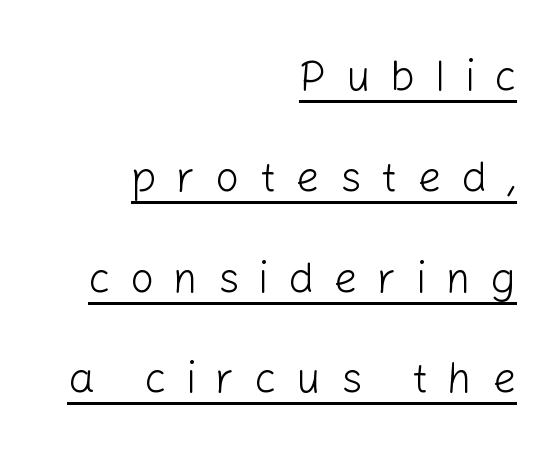
{"serif": "no", "italic": "no", "bold": "no", "weight": "light", "width": "normal", "stroke_contrast": "low", "x_height": "medium", "monospaced": "no", "underline": "yes", "align": "right", "line_spacing": "loose", "line_spacing_ratio": 2.4, "letter_spacing": "wide", "letter_spacing_em": 0.47, "glyph_px": 42}
